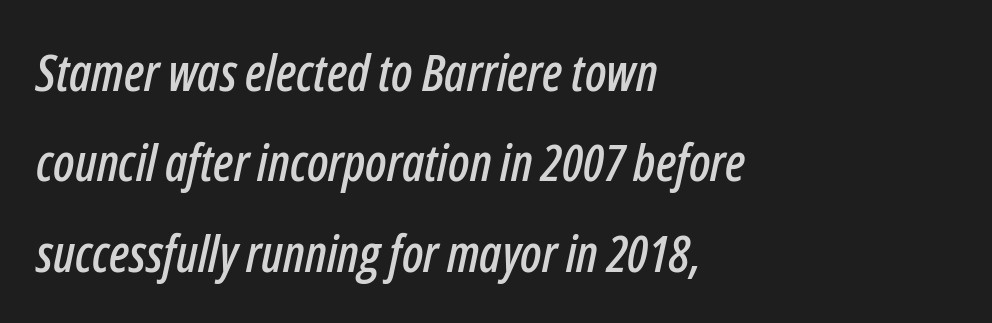
Characters are canted at an angle relative to the baseline's perpendicular. Default kerning and tracking; the words read as compact shapes. Check the space under the baseline: it is left empty. The letters advance in unequal steps, a hallmark of proportional type.
